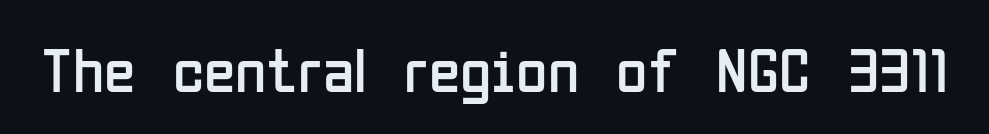
The image shows 64 px regular-weight, condensed sans-serif type, upright; set normal letter spacing, not underlined; low stroke contrast and a medium x-height.
